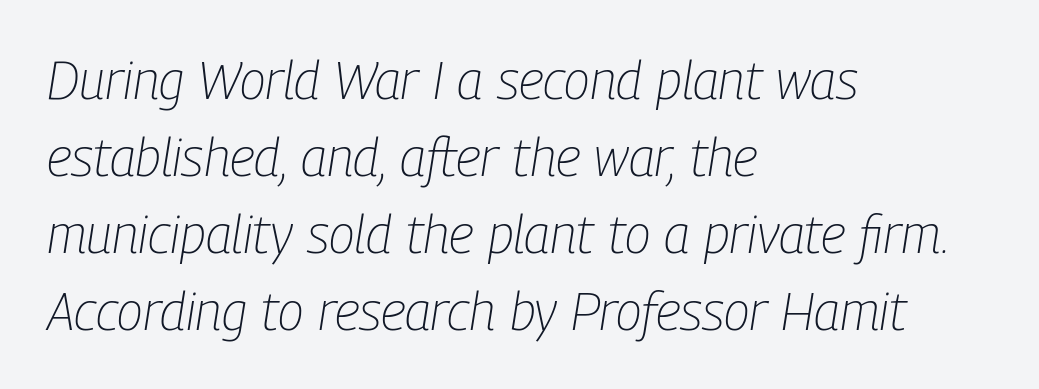
{"italic": "yes", "lean": "right", "slant_degrees": 9, "bold": "no", "weight": "light", "width": "condensed", "stroke_contrast": "low", "x_height": "medium", "monospaced": "no", "underline": "no", "align": "left", "line_spacing": "normal", "line_spacing_ratio": 1.45, "letter_spacing": "normal", "letter_spacing_em": 0.0, "glyph_px": 53}
